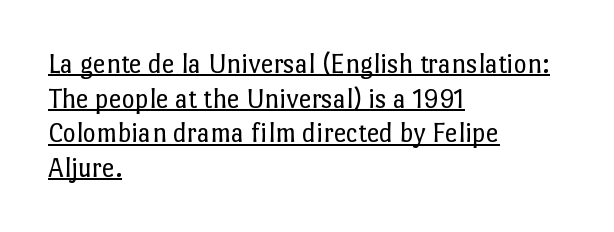
{"italic": "no", "bold": "no", "weight": "regular", "width": "normal", "stroke_contrast": "low", "x_height": "medium", "monospaced": "no", "underline": "yes", "align": "left", "line_spacing_ratio": 1.24, "letter_spacing": "normal", "letter_spacing_em": 0.0, "glyph_px": 28}
